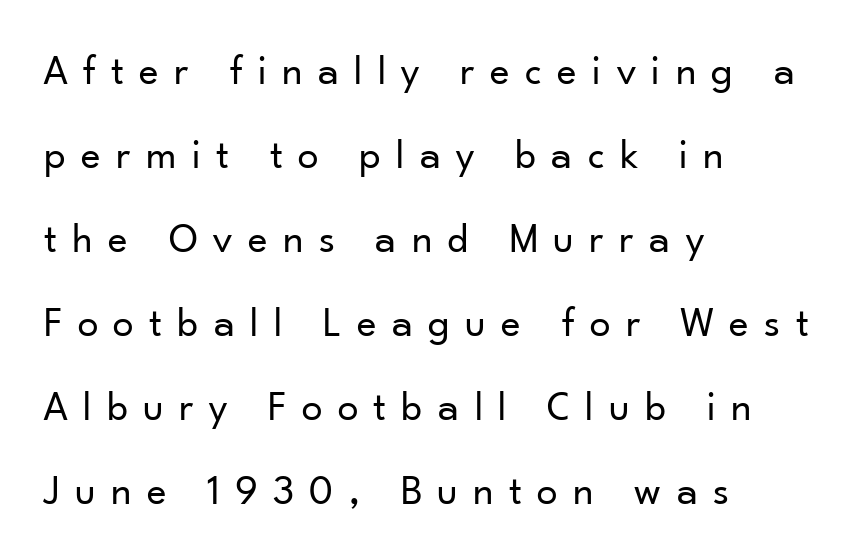
The passage shown is typed in a proportional face where columns would drift. Characters follow at a spacing far wider than the type designer built in. Unlike a traditional serif, this face leaves its strokes unadorned. Italic: no, the glyphs are upright roman. Is the type heavy? It reads as light-to-regular instead. Leftover space on each line is placed entirely after the last word.
